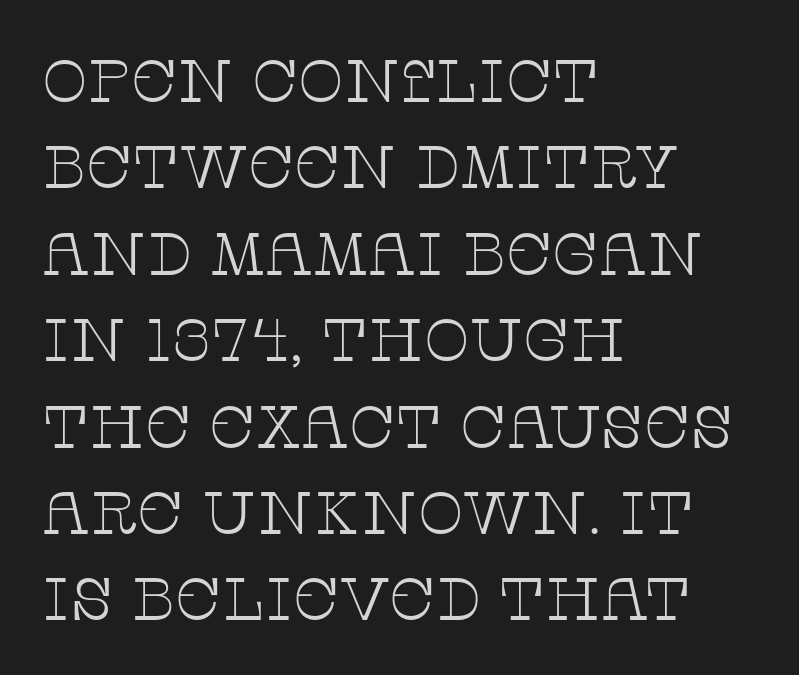
{"serif": "yes", "italic": "no", "bold": "no", "weight": "thin", "width": "wide", "stroke_contrast": "low", "x_height": "large", "monospaced": "no", "underline": "no", "align": "left", "line_spacing": "normal", "line_spacing_ratio": 1.44, "letter_spacing": "normal", "letter_spacing_em": 0.0, "glyph_px": 60}
